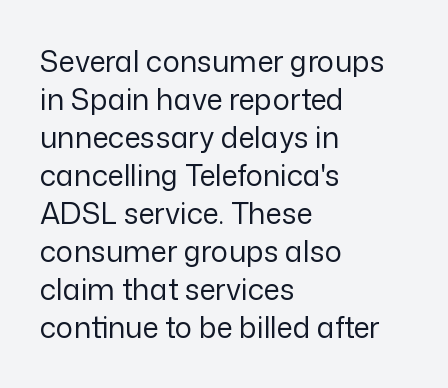
The font sits on the lighter half of the weight spectrum, regular included. The space between consecutive lines is moderate. Proportional: the letters do not fall into vertical columns. Unmarked baselines from the first word to the last.
